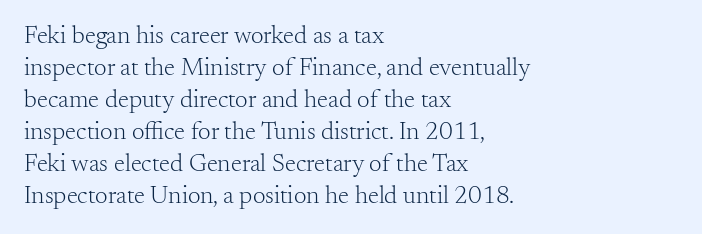
Q: Is the text bold? A: No.
Q: Is the text italic (slanted)? A: No, it is upright.
Q: Is the text underlined? A: No.
Q: How is the paragraph aligned? A: Left-aligned.
Q: Is the spacing between letters normal or unusually wide? A: Normal.
Q: Is the spacing between lines tight, normal or loose? A: Normal.
